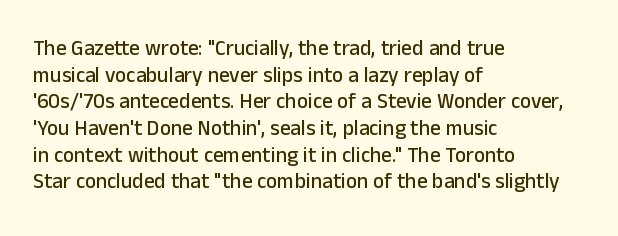
The image shows 21 px text type, upright; set left-aligned, normal line spacing (1.27x), normal letter spacing, not underlined.
